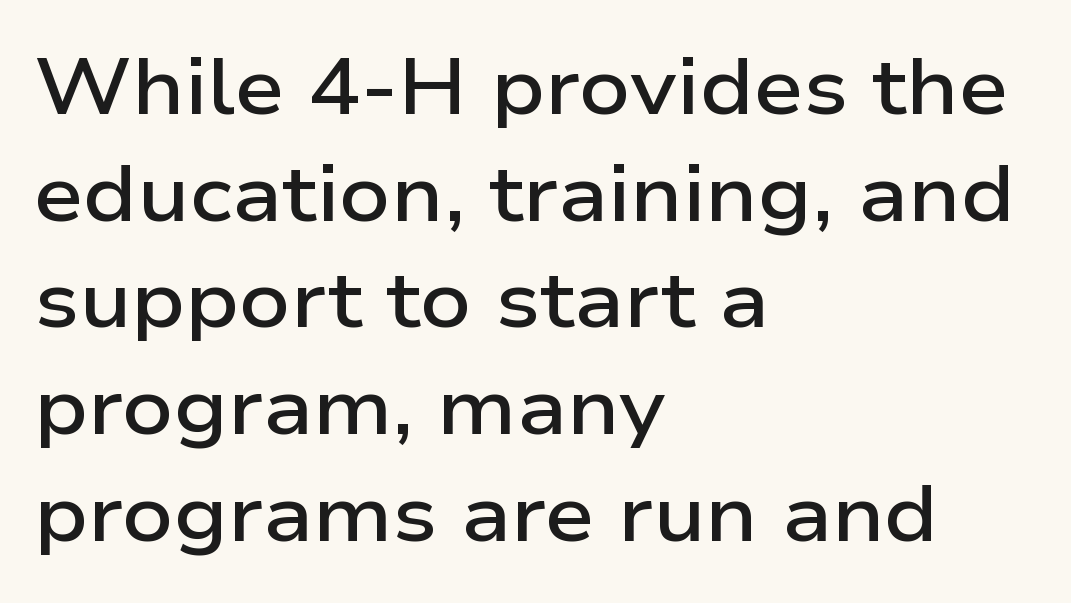
{"serif": "no", "italic": "no", "bold": "semi", "weight": "semibold", "width": "wide", "stroke_contrast": "low", "x_height": "medium", "monospaced": "no", "underline": "no", "align": "left", "line_spacing": "normal", "line_spacing_ratio": 1.35, "letter_spacing": "normal", "letter_spacing_em": 0.0, "glyph_px": 79}
